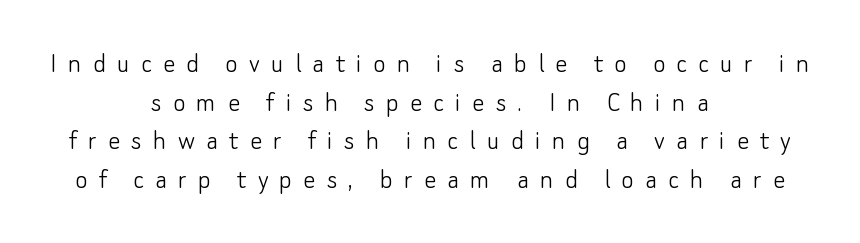
Plain, unruled lines of type. Students, note that the glyphs here are deliberately spaced far apart. Every stem runs plumb, perpendicular to the baseline. You can tell from the bare stems that sans-serif type was used. You could not count columns in this text — the font is proportionally spaced. This is not heavy type; no bold has been used.
